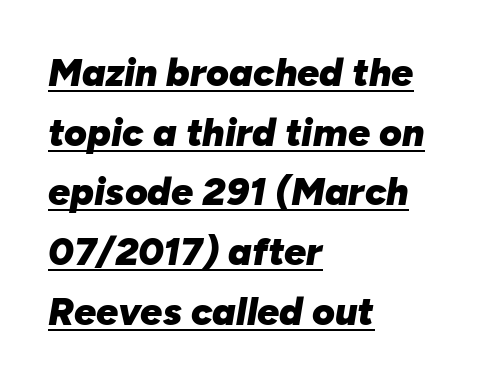
Q: Is the text bold? A: Yes.
Q: Is the text italic (slanted)? A: Yes, it leans right by about 10 degrees.
Q: Is the text underlined? A: Yes.
Q: How is the paragraph aligned? A: Left-aligned.
Q: Is the spacing between letters normal or unusually wide? A: Normal.
Q: Is the spacing between lines tight, normal or loose? A: Normal.
Q: Width (condensed, normal, or wide)? A: Normal.
Q: Stroke contrast? A: Low.
Q: x-height? A: Medium.
Q: Monospaced? A: No.
